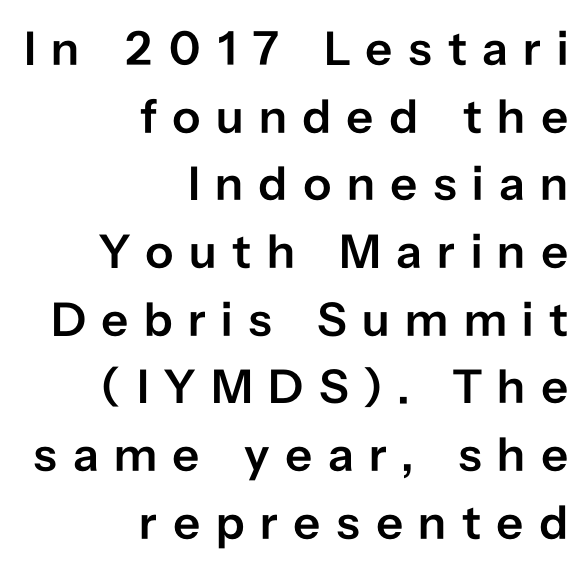
{"serif": "no", "italic": "no", "bold": "semi", "weight": "semibold", "width": "normal", "stroke_contrast": "low", "x_height": "medium", "monospaced": "no", "underline": "no", "align": "right", "line_spacing": "normal", "line_spacing_ratio": 1.41, "letter_spacing": "wide", "letter_spacing_em": 0.32, "glyph_px": 48}
